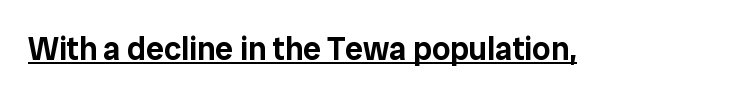
The image shows 32 px sans-serif type, upright; set normal letter spacing, underlined; low stroke contrast and a medium x-height.
